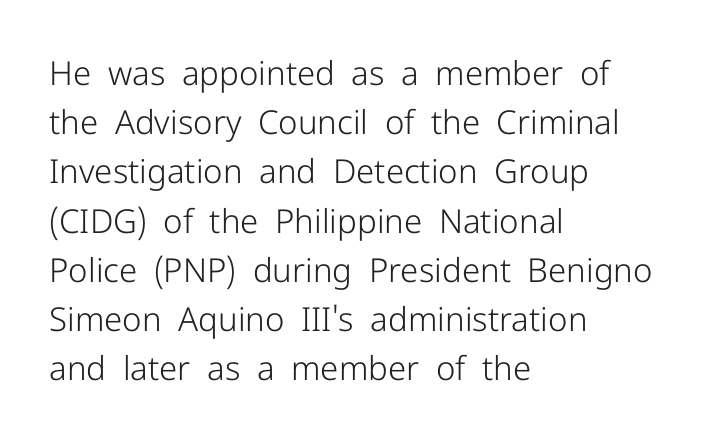
One glance says typical: line gaps are just what's usual. Is this a heavy cut? Hardly; it is regular or lighter. The rendering shows plain stroke endings on the letterforms — a sans-serif design. Does the lettering tilt? It doesn't — this is upright. Letter spacing: default. The space directly below the letters is spotless.
